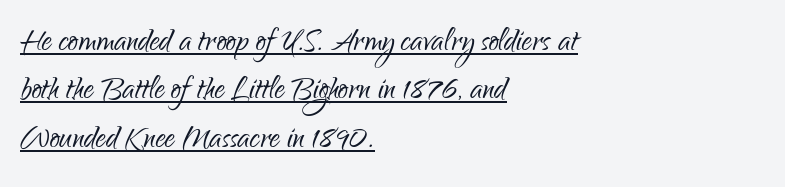
The image shows 40 px light, condensed sans-serif type; set left-aligned, line spacing 1.21x, normal letter spacing, underlined; low stroke contrast and a small x-height.
